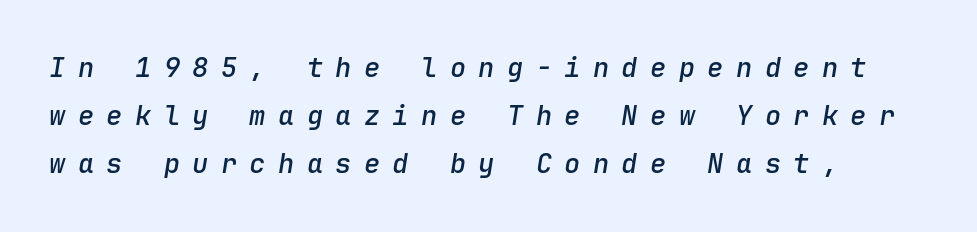
Q: Is the text bold? A: Semi-bold.
Q: Is the text italic (slanted)? A: Yes, it leans right by about 9 degrees.
Q: Is the text underlined? A: No.
Q: How is the paragraph aligned? A: Left-aligned.
Q: Is the spacing between letters normal or unusually wide? A: Unusually wide.
